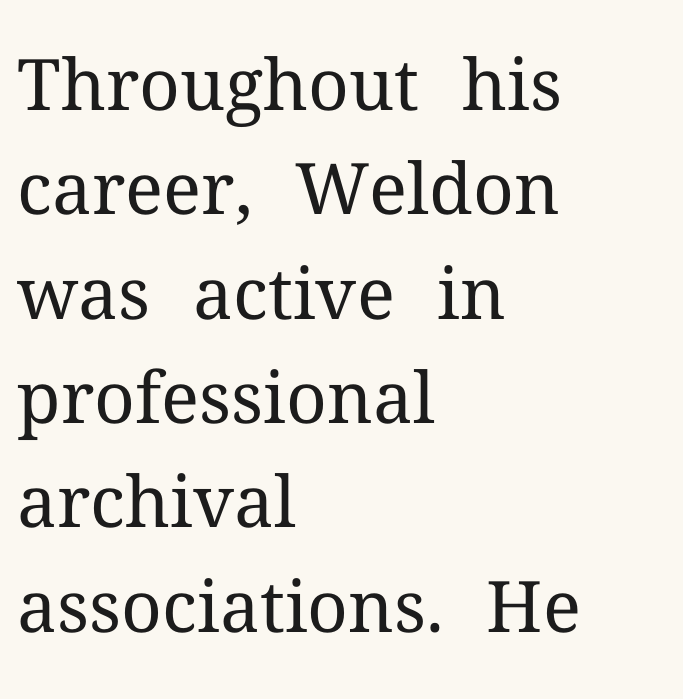
The image shows 71 px regular-weight serif type, upright; set left-aligned, normal line spacing (1.47x), normal letter spacing, not underlined; medium stroke contrast and a medium x-height.
